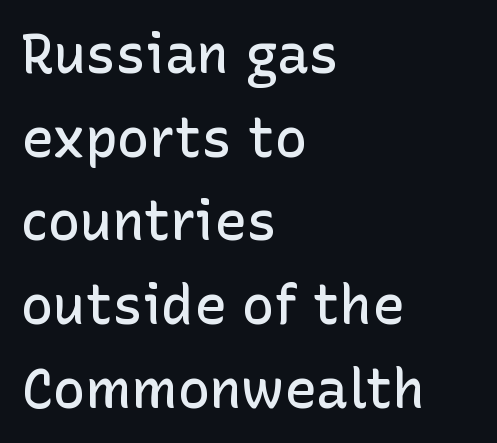
Upright lettering throughout. Grotesque or geometric, the face here clearly has no serifs. You could not count columns in this text — the font is proportionally spaced. Regular leading.
